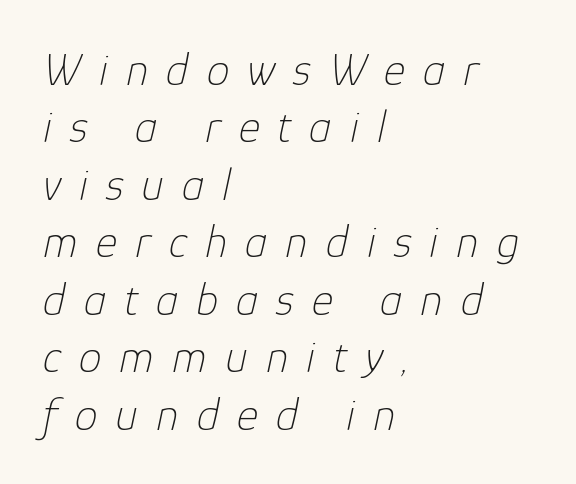
{"italic": "yes", "lean": "right", "slant_degrees": 12, "bold": "no", "weight": "thin", "width": "normal", "stroke_contrast": "low", "x_height": "medium", "monospaced": "no", "underline": "no", "align": "left", "line_spacing": "normal", "line_spacing_ratio": 1.25, "letter_spacing": "wide", "letter_spacing_em": 0.39, "glyph_px": 46}
